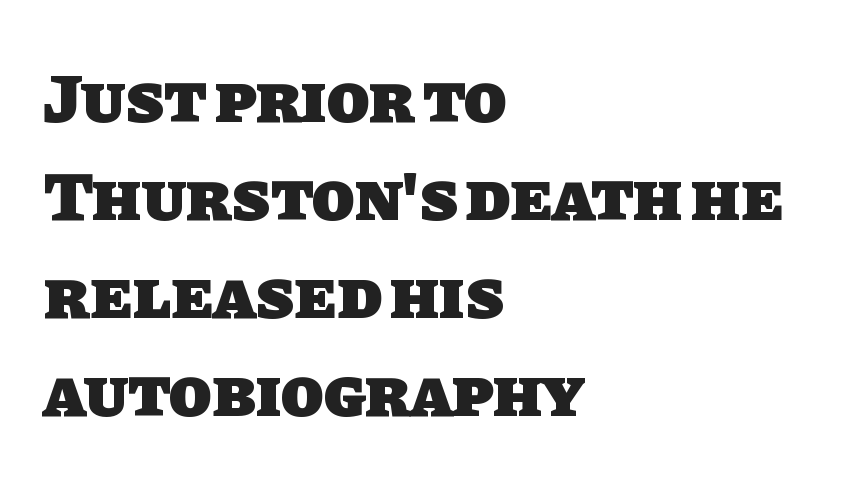
These lines are rendered in a variable-pitch font. Each letter's strokes conclude bluntly, with no projecting serifs. Weight check: bold — yes, fully. A typesetter would call this zero additional tracking.
